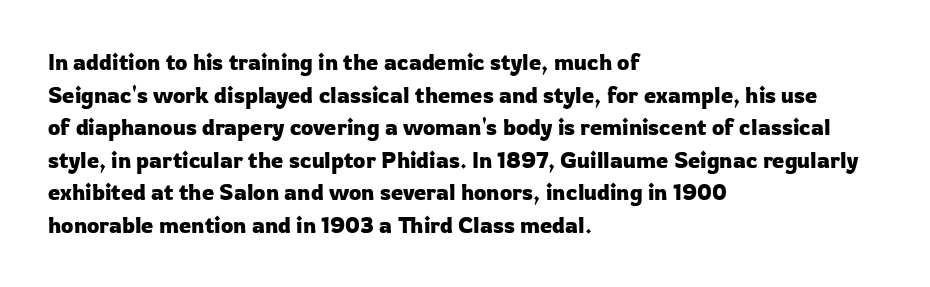
The string is rendered with underlining switched off. Successive baselines arrive at the customary interval. The paragraph shown leans on its left margin. Do the letters lean? They stand straight. The passage shown has conventional tracking throughout.
